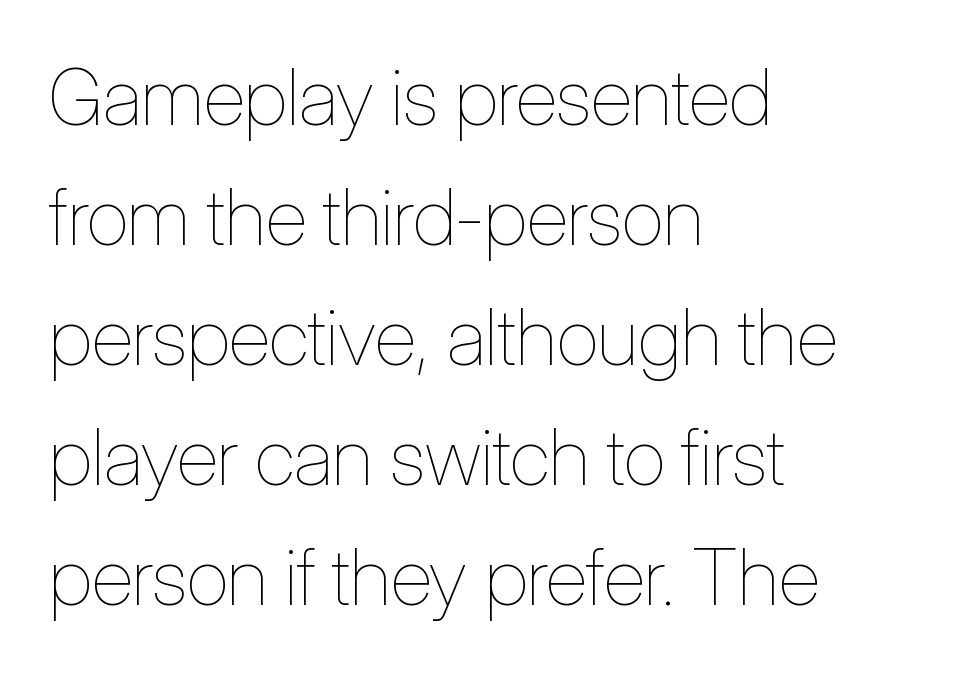
The image shows 78 px thin, condensed type, upright; set left-aligned, normal line spacing (1.54x), normal letter spacing, not underlined; low stroke contrast and a medium x-height.
